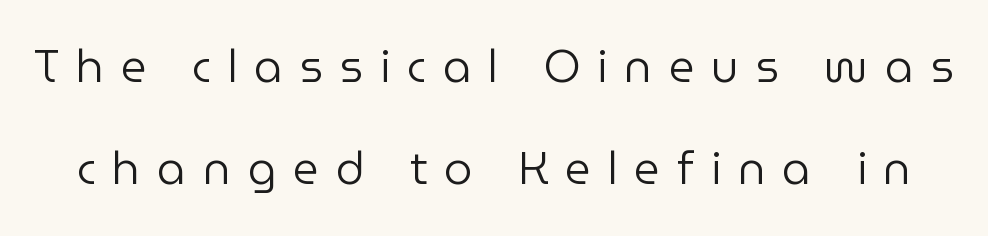
{"serif": "no", "italic": "no", "bold": "no", "weight": "regular", "width": "normal", "stroke_contrast": "low", "x_height": "medium", "monospaced": "no", "underline": "no", "line_spacing": "loose", "line_spacing_ratio": 2.27, "letter_spacing": "wide", "letter_spacing_em": 0.37, "glyph_px": 45}
